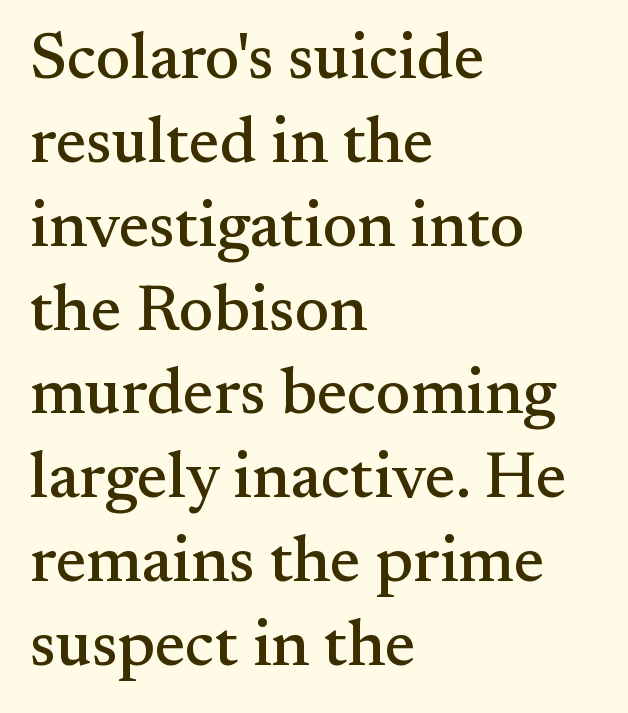
The image shows 65 px serif type, upright; set left-aligned, normal line spacing (1.29x), normal letter spacing, not underlined; medium stroke contrast and a small x-height.
